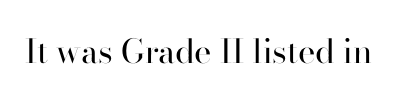
Do the characters align in a grid? No, the font is proportional. There is no visible air inserted between adjacent glyphs. The typeface has the unassuming heft of standard copy or less. The baseline area is clear.
